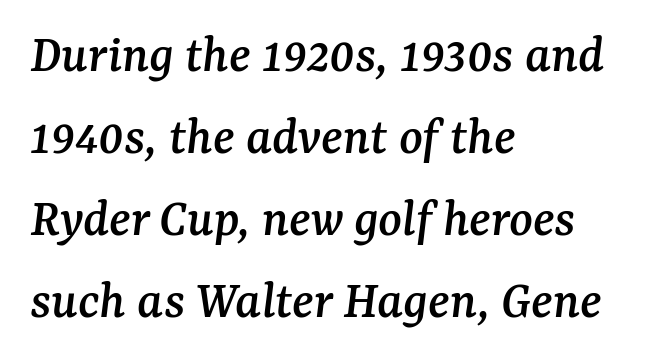
{"serif": "yes", "italic": "yes", "lean": "right", "slant_degrees": 7, "width": "normal", "stroke_contrast": "medium", "x_height": "medium", "monospaced": "no", "underline": "no", "align": "left", "line_spacing": "normal", "line_spacing_ratio": 1.49, "letter_spacing": "normal", "letter_spacing_em": 0.0, "glyph_px": 55}
